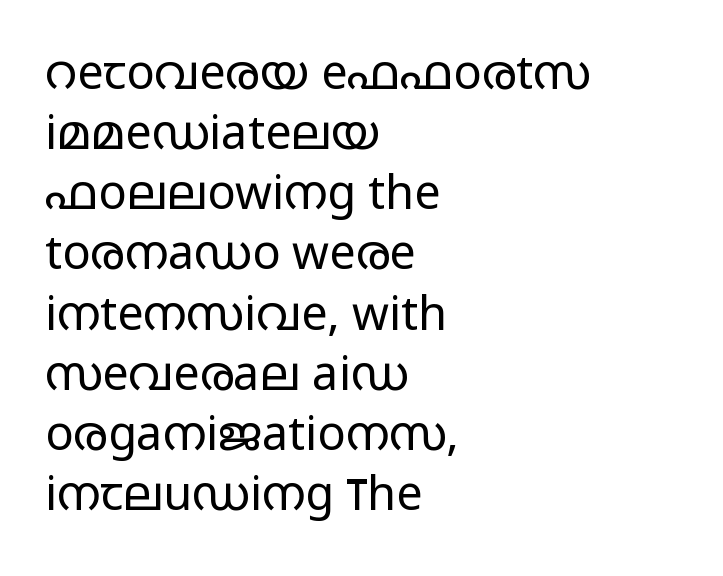
Normally led — the rows are evenly, conventionally spaced. The type family on display is of the sans-serif kind. Each letter keeps its own natural width here, so spacing adapts to shape. Type without underlining. No chunkiness to these letters — they're not bold. Look at the tracking — it's just the regular setting, nothing added.
